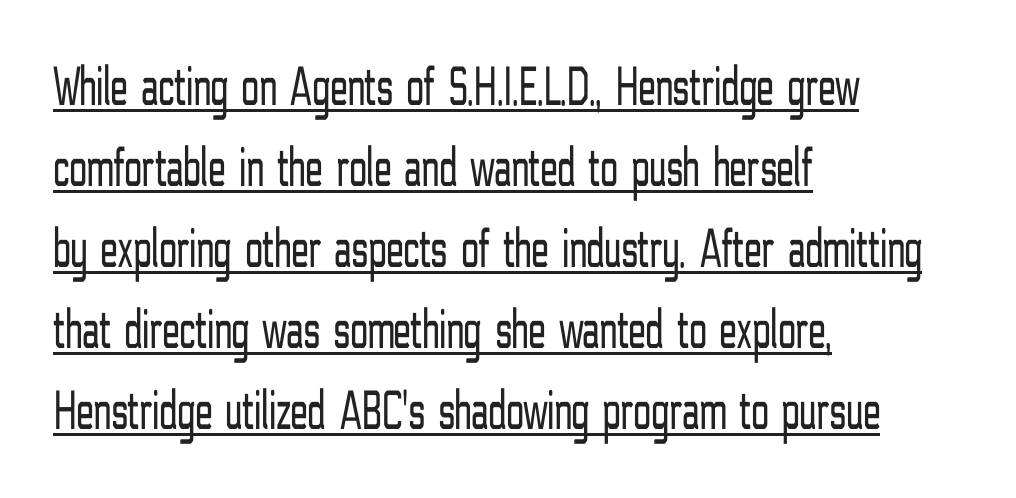
{"serif": "no", "italic": "no", "bold": "no", "weight": "light", "width": "condensed", "stroke_contrast": "low", "x_height": "medium", "monospaced": "no", "underline": "yes", "align": "left", "line_spacing": "normal", "line_spacing_ratio": 1.42, "letter_spacing": "normal", "letter_spacing_em": 0.0, "glyph_px": 57}
